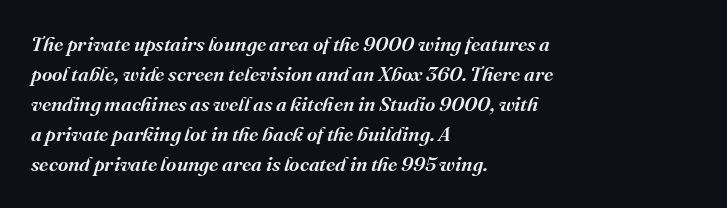
Q: Is the text italic (slanted)? A: Yes, it leans right by about 16 degrees.
Q: Is the text underlined? A: No.
Q: How is the paragraph aligned? A: Left-aligned.
Q: Is the spacing between letters normal or unusually wide? A: Normal.
Q: Is the spacing between lines tight, normal or loose? A: Normal.
